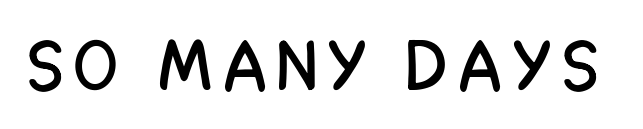
Q: Is the text italic (slanted)? A: No, it is upright.
Q: Is the typeface a serif or a sans-serif typeface? A: Sans-serif.
Q: Is the text underlined? A: No.
Q: Width (condensed, normal, or wide)? A: Condensed.
Q: Stroke contrast? A: Low.
Q: x-height? A: Large.
Q: Monospaced? A: No.
